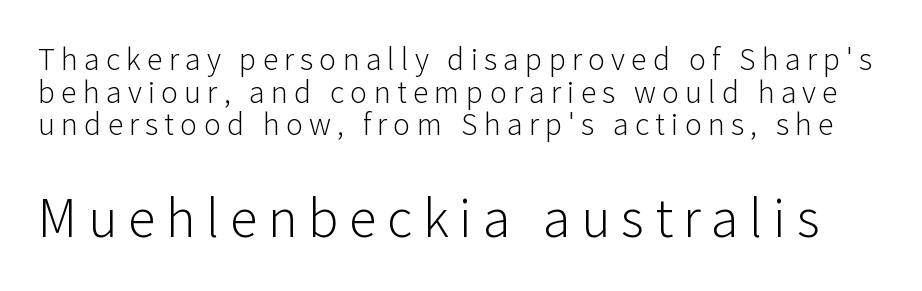
Q: Is the text bold? A: No.
Q: Is the text italic (slanted)? A: No, it is upright.
Q: Is the typeface a serif or a sans-serif typeface? A: Sans-serif.
Q: Is the text underlined? A: No.
Q: Is the spacing between lines tight, normal or loose? A: Tight.
Q: Which block of text is set in a larger size, the first (top) or the second (bottom)? A: The second (bottom) one.
Q: Width (condensed, normal, or wide)? A: Normal.
Q: Stroke contrast? A: Low.
Q: x-height? A: Medium.
Q: Monospaced? A: No.
